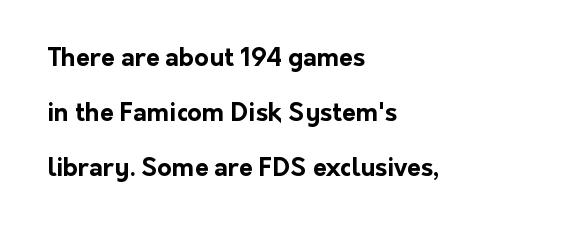
{"italic": "no", "bold": "yes", "underline": "no", "align": "left", "line_spacing": "loose", "line_spacing_ratio": 2.21, "letter_spacing": "normal", "letter_spacing_em": 0.0, "glyph_px": 25}
